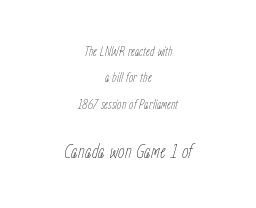
The image shows 21 px text type, italic (leaning right); set centered, line spacing 1.88x, normal letter spacing, not underlined; the second (bottom) block is 1.5x larger.
